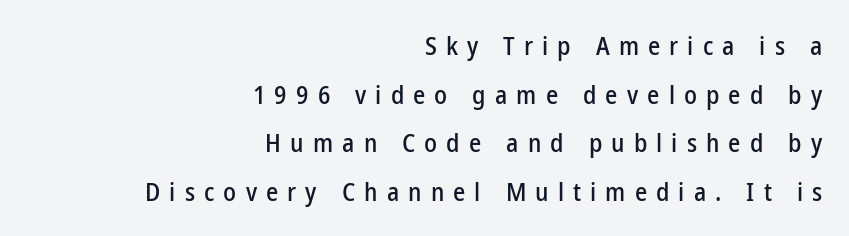
{"italic": "no", "underline": "no", "align": "right", "line_spacing_ratio": 1.87, "letter_spacing": "wide", "letter_spacing_em": 0.35, "glyph_px": 26}
